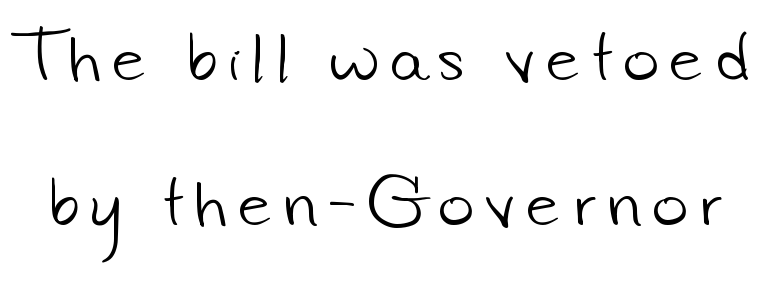
The image shows 61 px light sans-serif type; set loose line spacing (2.38x), not underlined; low stroke contrast and a small x-height.
